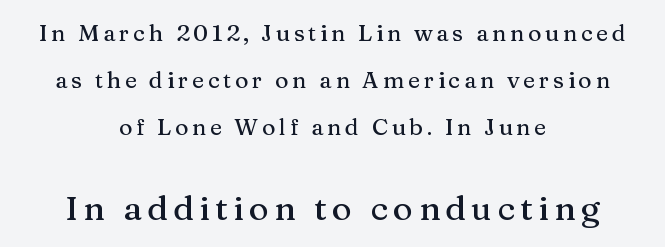
Q: Is the text italic (slanted)? A: No, it is upright.
Q: Is the typeface a serif or a sans-serif typeface? A: Serif.
Q: Is the text underlined? A: No.
Q: How is the paragraph aligned? A: Centered.
Q: Is the spacing between lines tight, normal or loose? A: Loose.
Q: Which block of text is set in a larger size, the first (top) or the second (bottom)? A: The second (bottom) one.
Q: Width (condensed, normal, or wide)? A: Normal.
Q: Stroke contrast? A: Medium.
Q: x-height? A: Medium.
Q: Monospaced? A: No.
